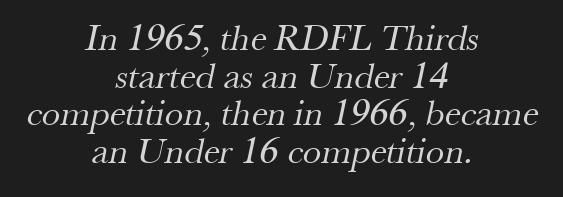
{"serif": "yes", "bold": "no", "weight": "regular", "width": "normal", "stroke_contrast": "medium", "x_height": "small", "monospaced": "no", "underline": "no", "align": "center", "line_spacing": "tight", "line_spacing_ratio": 1.02, "letter_spacing": "normal", "letter_spacing_em": 0.0, "glyph_px": 37}
